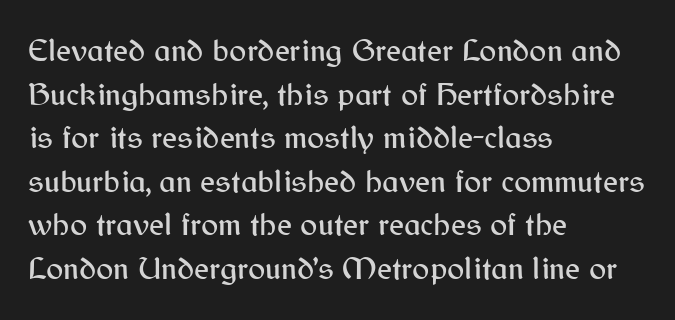
The image shows 32 px sans-serif type, upright; set left-aligned, normal line spacing (1.36x), normal letter spacing, not underlined; medium stroke contrast and a medium x-height.
